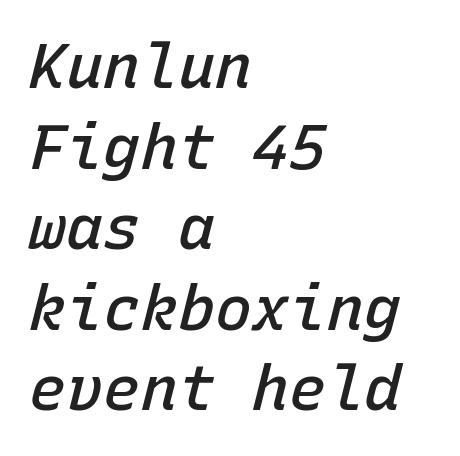
The image shows 62 px semibold type, italic (leaning right), monospaced; set left-aligned, normal line spacing (1.3x), normal letter spacing, not underlined; low stroke contrast and a medium x-height.
